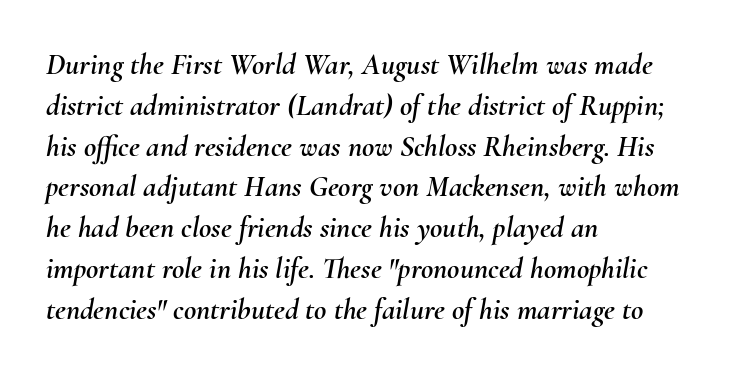
Every character sits at an angle, as italics do. Honestly, there is no underline to notice here at all. Tracking value appears to be zero — textbook default spacing. Is this a fixed-width face? No — the glyphs have proportional, varying widths. The rendering uses a moderate line-height, typical for paragraphs. In CSS terms this would be text-align: left.
